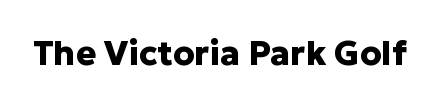
Q: Is the text bold? A: Yes.
Q: Is the text italic (slanted)? A: No, it is upright.
Q: Is the typeface a serif or a sans-serif typeface? A: Sans-serif.
Q: Is the text underlined? A: No.
Q: Is the spacing between letters normal or unusually wide? A: Normal.
Q: Width (condensed, normal, or wide)? A: Normal.
Q: Stroke contrast? A: Low.
Q: x-height? A: Medium.
Q: Monospaced? A: No.
